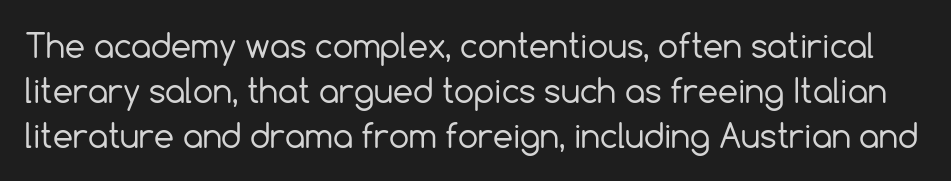
The image shows 32 px regular-weight sans-serif type, upright; set normal line spacing (1.4x), normal letter spacing, not underlined; a medium x-height.
